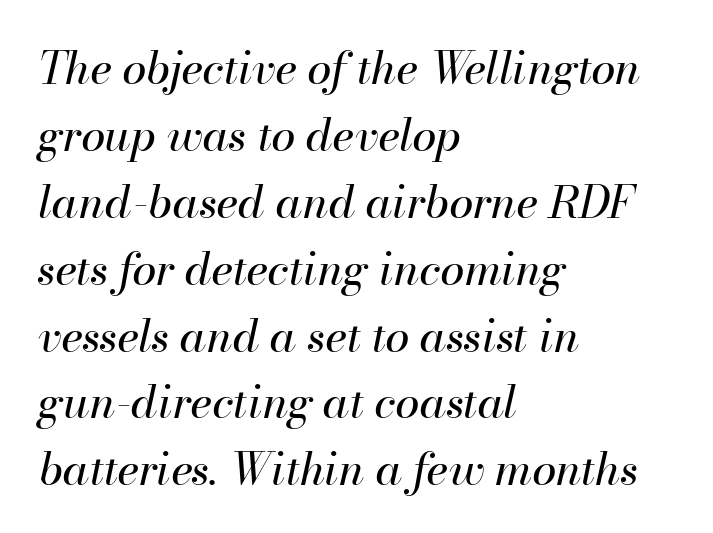
Is there much room between lines? A standard amount, neither cramped nor airy. A classic flush-left, rag-right setting is used for this passage. Weight class: somewhere from thin through regular. The zone under the glyphs is completely vacant.
